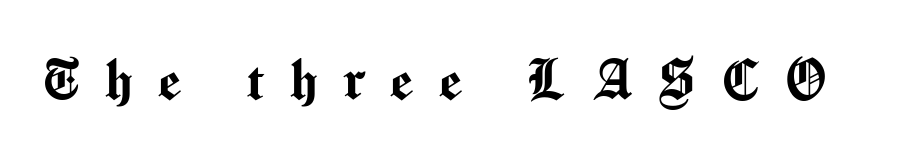
The image shows 65 px sans-serif type, upright; set unusually wide letter spacing (+0.39 em), not underlined; medium stroke contrast and a medium x-height.
